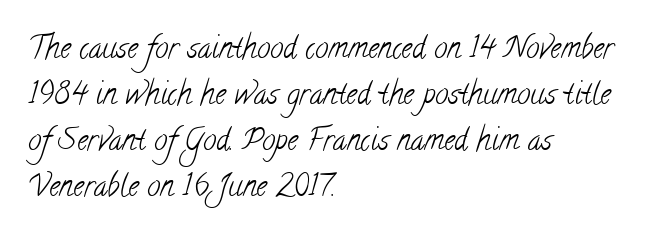
{"serif": "yes", "bold": "no", "weight": "light", "width": "condensed", "stroke_contrast": "low", "x_height": "small", "monospaced": "no", "underline": "no", "align": "left", "line_spacing": "normal", "line_spacing_ratio": 1.53, "letter_spacing": "normal", "letter_spacing_em": 0.0, "glyph_px": 30}
